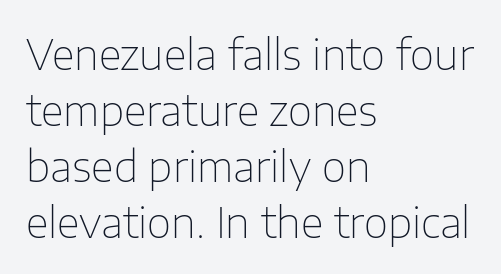
The image shows 42 px thin sans-serif type, upright; set left-aligned, normal line spacing (1.33x), normal letter spacing, not underlined; low stroke contrast and a medium x-height.
